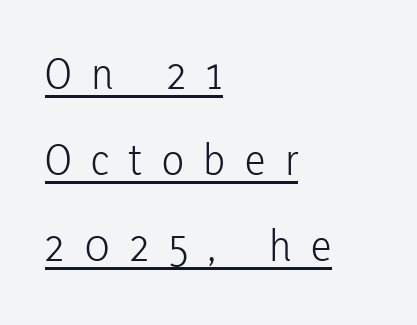
The letters are spread apart with noticeably loose tracking. Posture: straight, roman, zero tilt. The lines are quadded left. The words here are underlined. The typeface chosen for these lines omits serifs.
